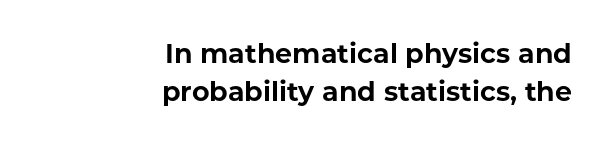
{"italic": "no", "bold": "yes", "underline": "no", "align": "right", "line_spacing": "normal", "line_spacing_ratio": 1.42, "letter_spacing": "normal", "letter_spacing_em": 0.0, "glyph_px": 27}
